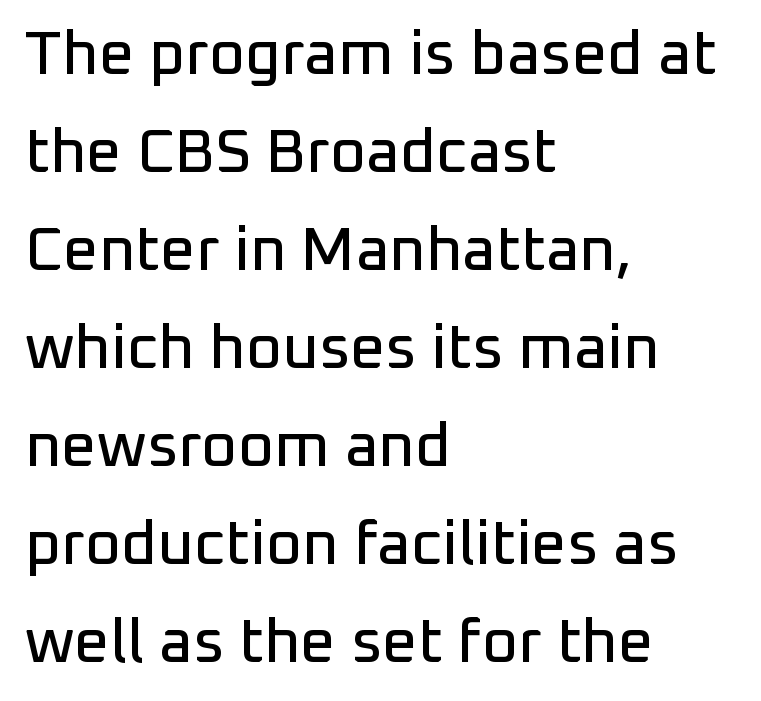
Q: Is the text italic (slanted)? A: No, it is upright.
Q: Is the typeface a serif or a sans-serif typeface? A: Sans-serif.
Q: Is the text underlined? A: No.
Q: How is the paragraph aligned? A: Left-aligned.
Q: Is the spacing between letters normal or unusually wide? A: Normal.
Q: Is the spacing between lines tight, normal or loose? A: Normal.
Q: Width (condensed, normal, or wide)? A: Normal.
Q: Stroke contrast? A: Low.
Q: x-height? A: Medium.
Q: Monospaced? A: No.
